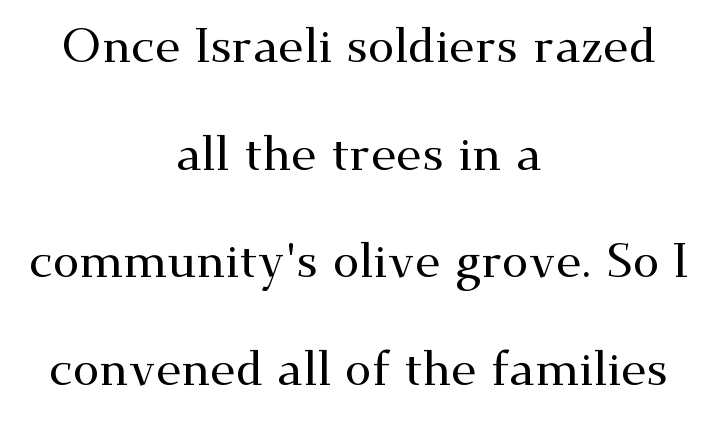
The image shows 48 px wide serif type, upright; set centered, loose line spacing (2.24x), normal letter spacing, not underlined; medium stroke contrast and a small x-height.
